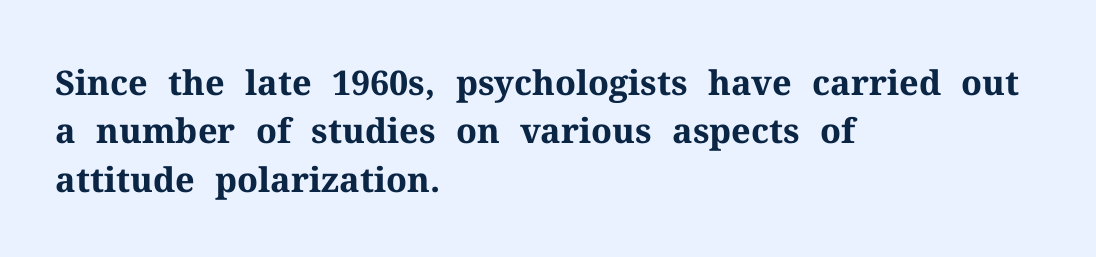
Q: Is the text bold? A: Yes.
Q: Is the text italic (slanted)? A: No, it is upright.
Q: Is the typeface a serif or a sans-serif typeface? A: Serif.
Q: Is the text underlined? A: No.
Q: How is the paragraph aligned? A: Left-aligned.
Q: Is the spacing between letters normal or unusually wide? A: Normal.
Q: Is the spacing between lines tight, normal or loose? A: Normal.
Q: Width (condensed, normal, or wide)? A: Normal.
Q: Stroke contrast? A: Medium.
Q: x-height? A: Medium.
Q: Monospaced? A: No.
